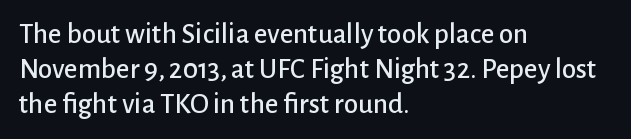
Notice how the stems are strictly vertical — no italics here. Character widths vary here, with narrow letters taking less room than wide ones. Letterform terminals end flat and unadorned throughout the passage. Observe the ordinary spacing: letters are neighbours, not strangers.
